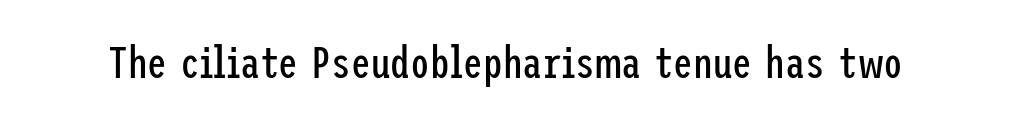
Q: Is the text bold? A: No.
Q: Is the text italic (slanted)? A: No, it is upright.
Q: Is the typeface a serif or a sans-serif typeface? A: Sans-serif.
Q: Is the text underlined? A: No.
Q: Is the spacing between letters normal or unusually wide? A: Normal.
Q: Width (condensed, normal, or wide)? A: Condensed.
Q: Stroke contrast? A: Low.
Q: x-height? A: Medium.
